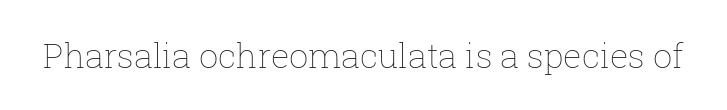
The image shows 34 px thin type, upright; set normal letter spacing, not underlined; low stroke contrast and a medium x-height.
